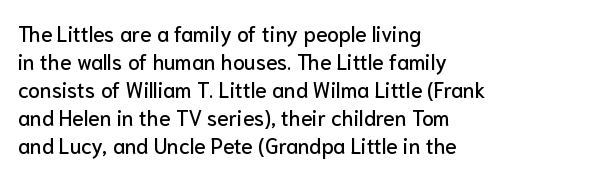
Q: Is the text italic (slanted)? A: No, it is upright.
Q: Is the text underlined? A: No.
Q: How is the paragraph aligned? A: Left-aligned.
Q: Is the spacing between letters normal or unusually wide? A: Normal.
Q: Is the spacing between lines tight, normal or loose? A: Normal.
